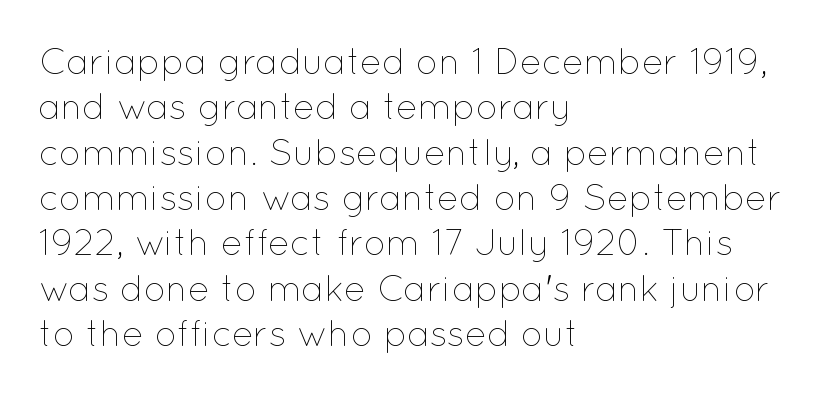
Q: Is the text bold? A: No.
Q: Is the text italic (slanted)? A: No, it is upright.
Q: Is the text underlined? A: No.
Q: How is the paragraph aligned? A: Left-aligned.
Q: Is the spacing between letters normal or unusually wide? A: Normal.
Q: Is the spacing between lines tight, normal or loose? A: Normal.
Q: Width (condensed, normal, or wide)? A: Normal.
Q: Stroke contrast? A: Low.
Q: x-height? A: Medium.
Q: Monospaced? A: No.
